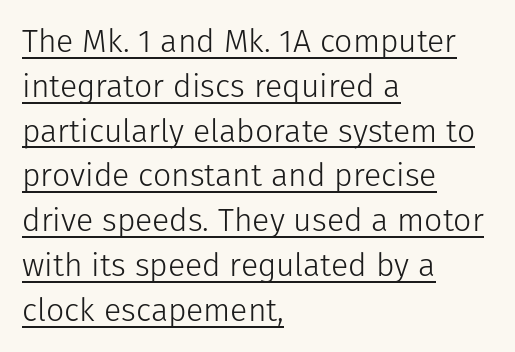
Students, observe: this is what conventionally led text looks like. Varying glyph widths throughout — classic text-font behaviour. Horizontal alignment here is leftward, the default for most running prose. Each line of the rendering has a horizontal stroke beneath the glyphs. The cut favours lightness, reaching ordinary text weight at its darkest. This sample uses a sans-serif face.
